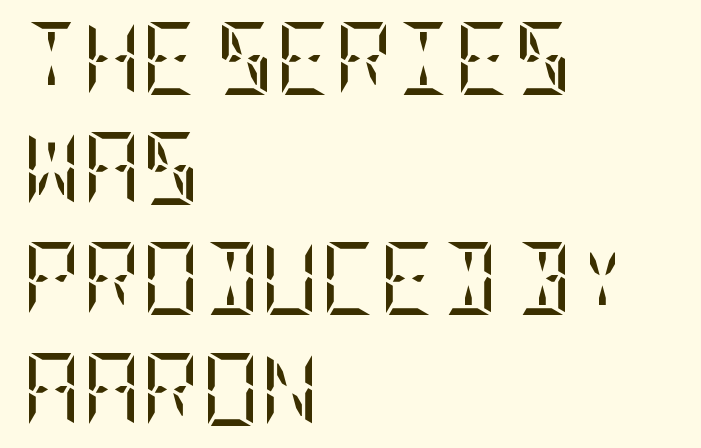
Counters stay open thanks to moderate or lighter strokes. Ascenders rise straight up at ninety degrees. The rendering keeps characters at their native spacing. Only glyphs here, with clear space below each row. A student would call this left alignment; a typographer would say flush left, rag right. Old-style or modern, the face here clearly has serifs.
